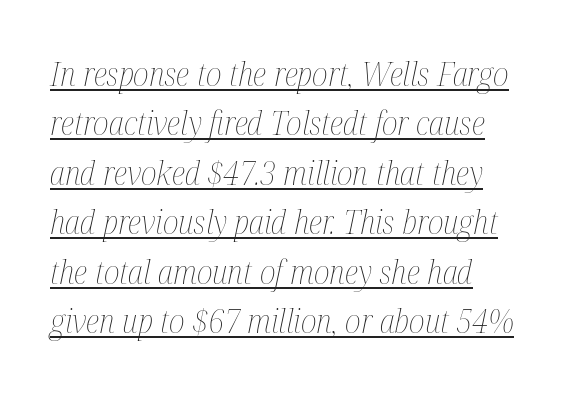
This rendering leaves character spacing at its baseline value. Weight: regular or lighter. These lines are rendered in a variable-pitch font. The typography opts for an oblique posture over an upright one. Compared with undecorated copy, this sample adds a rule below the words.
